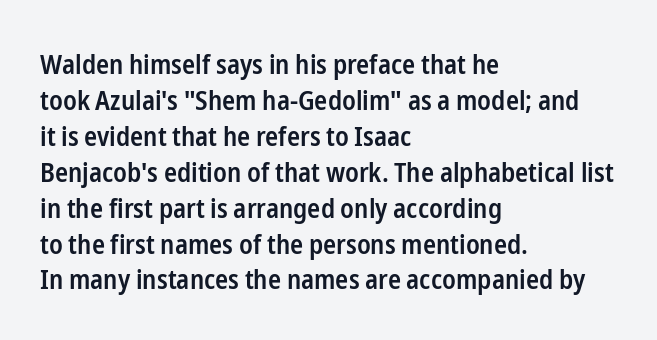
{"italic": "no", "bold": "semi", "underline": "no", "align": "left", "line_spacing": "normal", "line_spacing_ratio": 1.33, "letter_spacing": "normal", "letter_spacing_em": 0.0, "glyph_px": 27}
